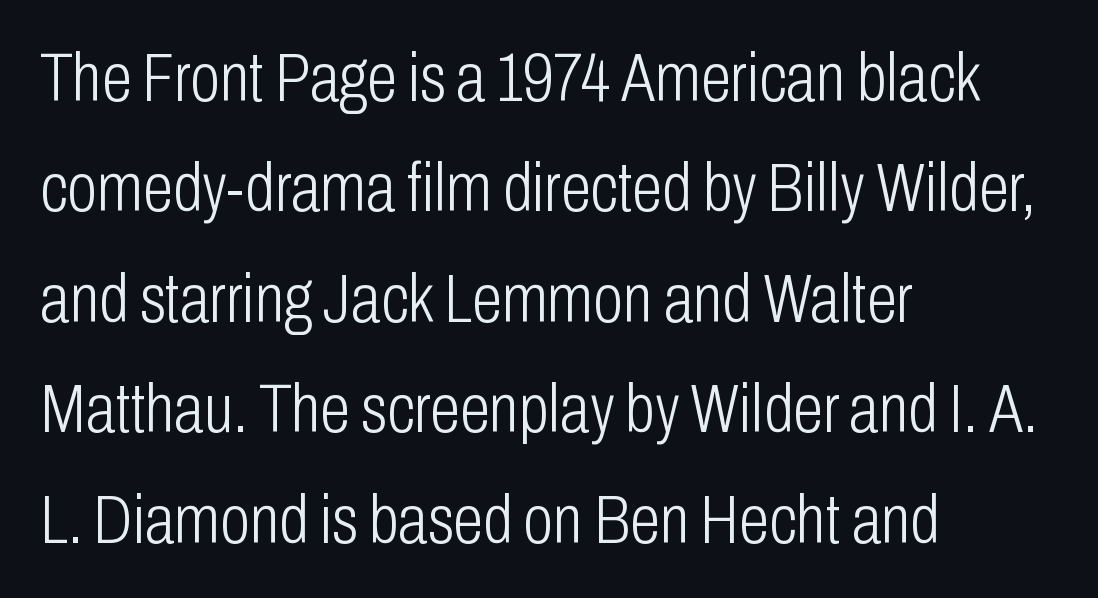
{"serif": "no", "italic": "no", "bold": "no", "weight": "light", "width": "condensed", "stroke_contrast": "low", "x_height": "medium", "monospaced": "no", "underline": "no", "align": "left", "line_spacing": "normal", "line_spacing_ratio": 1.6, "letter_spacing": "normal", "letter_spacing_em": 0.0, "glyph_px": 69}
